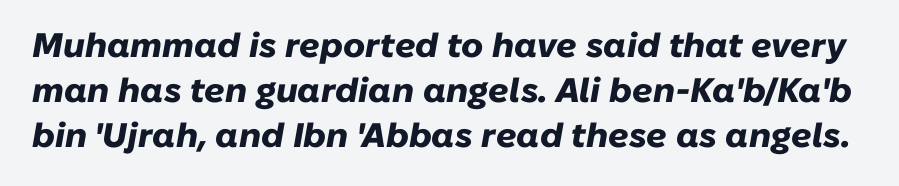
The image shows 34 px heavy type, italic (leaning right); set normal line spacing (1.32x), normal letter spacing, not underlined; low stroke contrast and a medium x-height.
